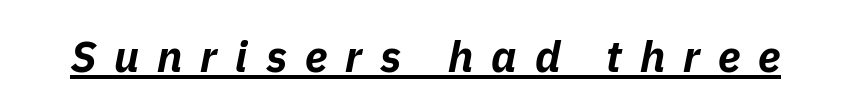
Slanted lettering throughout. Someone cranked the tracking dial way up on this one. Set as a true bold cut, around the 700 mark. Descenders here cross a horizontal rule under the line. Looks like regular typesetting: each glyph gets only the width it needs.
